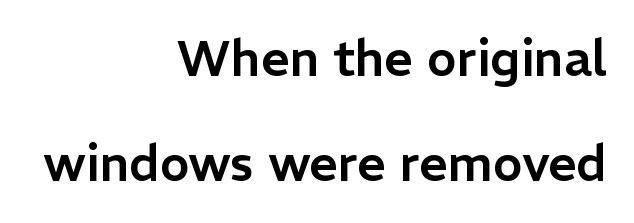
The image shows 50 px sans-serif type, upright; set right-aligned, loose line spacing (2.11x), normal letter spacing, not underlined; low stroke contrast and a medium x-height.
